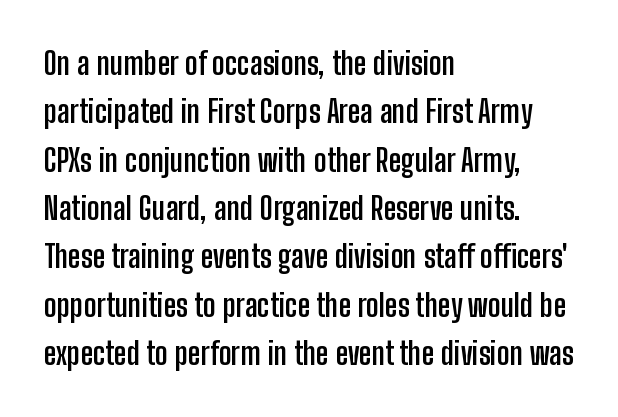
Q: Is the text bold? A: Yes.
Q: Is the text italic (slanted)? A: No, it is upright.
Q: Is the typeface a serif or a sans-serif typeface? A: Sans-serif.
Q: Is the text underlined? A: No.
Q: How is the paragraph aligned? A: Left-aligned.
Q: Is the spacing between letters normal or unusually wide? A: Normal.
Q: Is the spacing between lines tight, normal or loose? A: Normal.
Q: Width (condensed, normal, or wide)? A: Condensed.
Q: Stroke contrast? A: Low.
Q: x-height? A: Medium.
Q: Monospaced? A: No.
